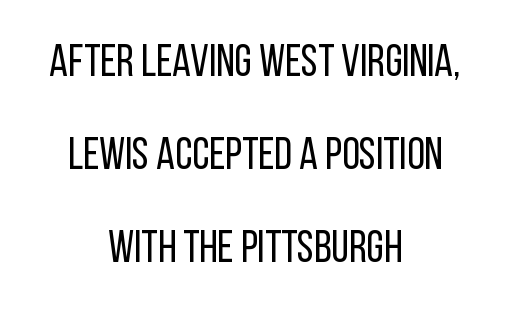
{"serif": "no", "italic": "no", "bold": "no", "weight": "regular", "width": "condensed", "stroke_contrast": "low", "x_height": "large", "monospaced": "no", "underline": "no", "align": "center", "line_spacing": "loose", "line_spacing_ratio": 2.07, "letter_spacing": "normal", "letter_spacing_em": 0.0, "glyph_px": 45}
